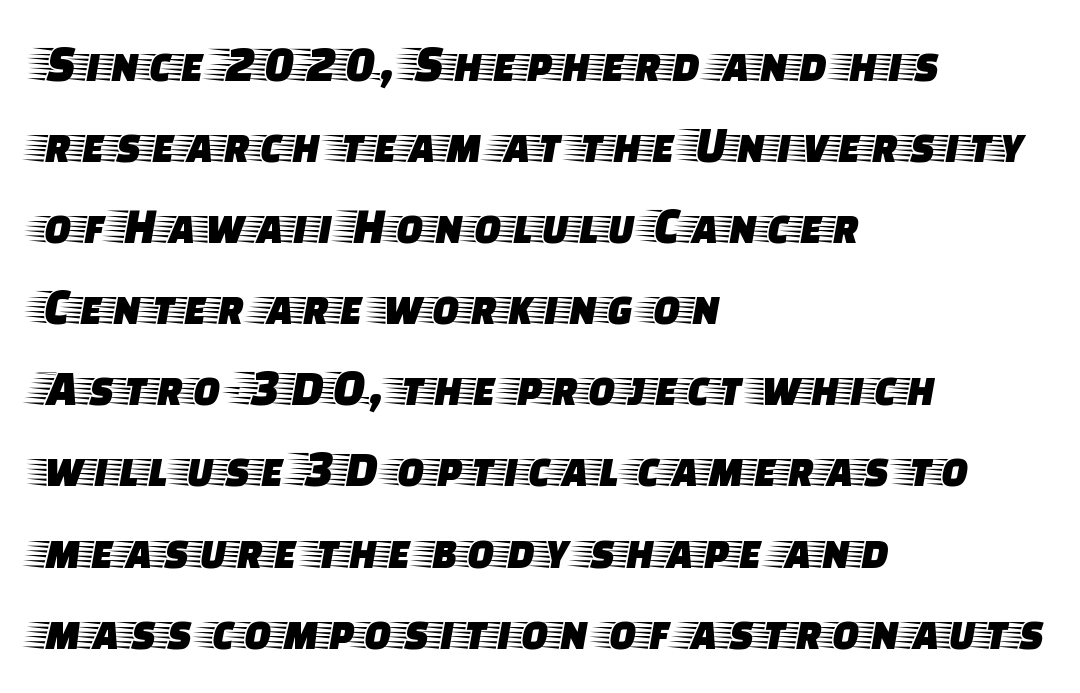
Q: Is the text italic (slanted)? A: Yes.
Q: Is the typeface a serif or a sans-serif typeface? A: Serif.
Q: Is the text underlined? A: No.
Q: How is the paragraph aligned? A: Left-aligned.
Q: Is the spacing between letters normal or unusually wide? A: Normal.
Q: Is the spacing between lines tight, normal or loose? A: Normal.
Q: Width (condensed, normal, or wide)? A: Wide.
Q: Stroke contrast? A: Low.
Q: x-height? A: Large.
Q: Monospaced? A: No.
